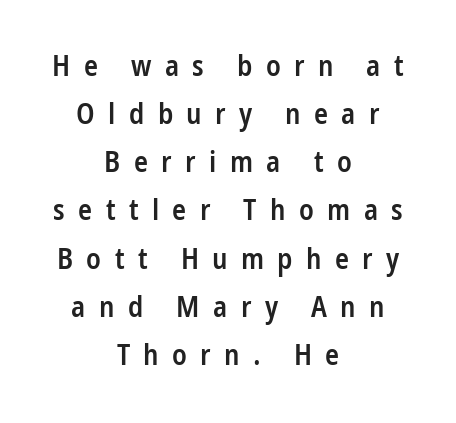
The image shows 29 px semibold, condensed sans-serif type, upright; set centered, normal line spacing (1.66x), unusually wide letter spacing (+0.46 em), not underlined; low stroke contrast and a medium x-height.
